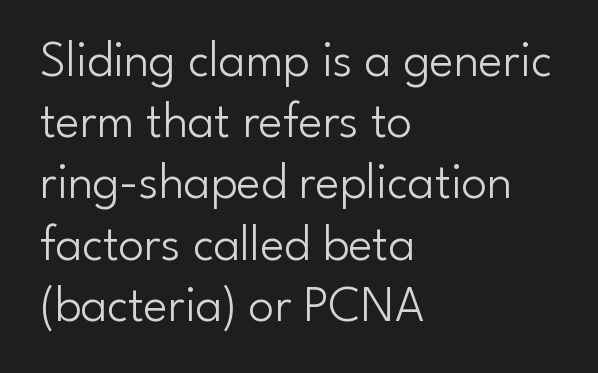
Q: Is the text bold? A: No.
Q: Is the text italic (slanted)? A: No, it is upright.
Q: Is the typeface a serif or a sans-serif typeface? A: Sans-serif.
Q: Is the text underlined? A: No.
Q: How is the paragraph aligned? A: Left-aligned.
Q: Is the spacing between letters normal or unusually wide? A: Normal.
Q: Width (condensed, normal, or wide)? A: Normal.
Q: Stroke contrast? A: Low.
Q: x-height? A: Small.
Q: Monospaced? A: No.
